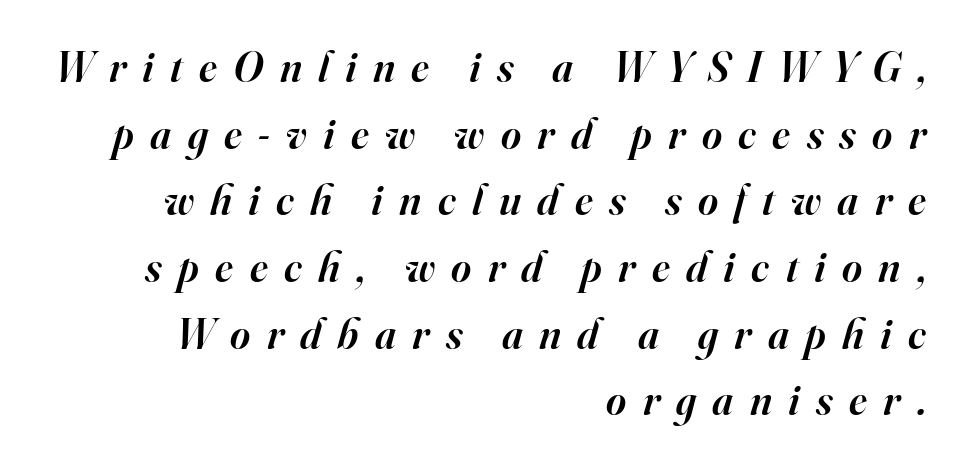
Q: Is the text bold? A: Semi-bold.
Q: Is the text italic (slanted)? A: Yes, it leans right by about 16 degrees.
Q: Is the typeface a serif or a sans-serif typeface? A: Serif.
Q: Is the text underlined? A: No.
Q: How is the paragraph aligned? A: Right-aligned.
Q: Is the spacing between letters normal or unusually wide? A: Unusually wide.
Q: Is the spacing between lines tight, normal or loose? A: Normal.
Q: Width (condensed, normal, or wide)? A: Normal.
Q: Stroke contrast? A: High.
Q: x-height? A: Small.
Q: Monospaced? A: No.
